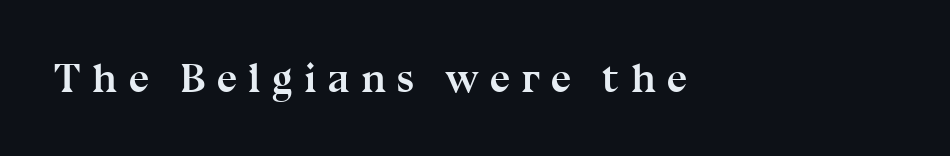
The face used here is seriffed, in the tradition of book romans. You could not count columns in this text — the font is proportionally spaced. Strokes here are thick enough to call this a true bold. Quick note: not italic, upright.
